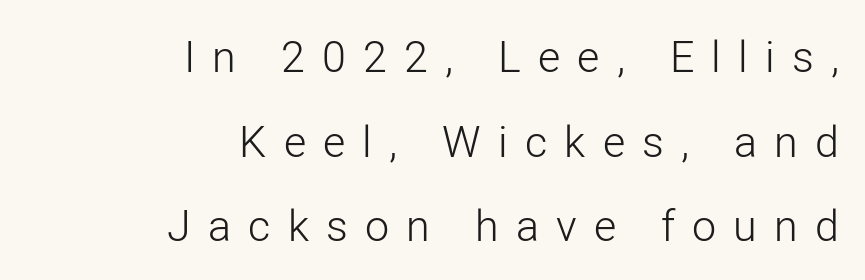
{"serif": "no", "italic": "no", "bold": "no", "weight": "light", "width": "normal", "stroke_contrast": "low", "x_height": "medium", "monospaced": "no", "underline": "no", "align": "right", "line_spacing": "loose", "line_spacing_ratio": 1.97, "letter_spacing": "wide", "letter_spacing_em": 0.4, "glyph_px": 43}
